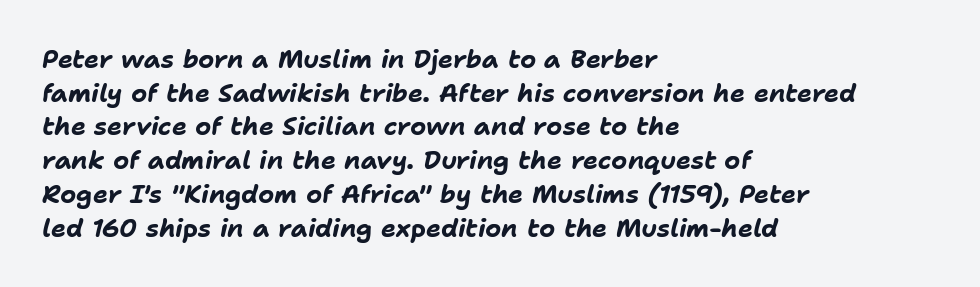
Q: Is the text bold? A: Yes.
Q: Is the text italic (slanted)? A: Yes, it leans right by about 11 degrees.
Q: Is the text underlined? A: No.
Q: How is the paragraph aligned? A: Left-aligned.
Q: Is the spacing between letters normal or unusually wide? A: Normal.
Q: Is the spacing between lines tight, normal or loose? A: Normal.
